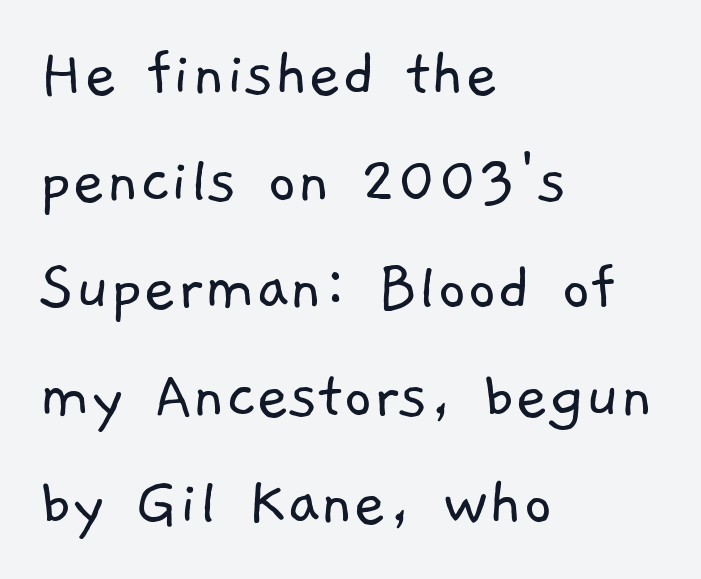
Q: Is the text bold? A: No.
Q: Is the typeface a serif or a sans-serif typeface? A: Sans-serif.
Q: Is the text underlined? A: No.
Q: How is the paragraph aligned? A: Left-aligned.
Q: Is the spacing between letters normal or unusually wide? A: Normal.
Q: Is the spacing between lines tight, normal or loose? A: Normal.
Q: Width (condensed, normal, or wide)? A: Normal.
Q: Stroke contrast? A: Low.
Q: x-height? A: Medium.
Q: Monospaced? A: No.
